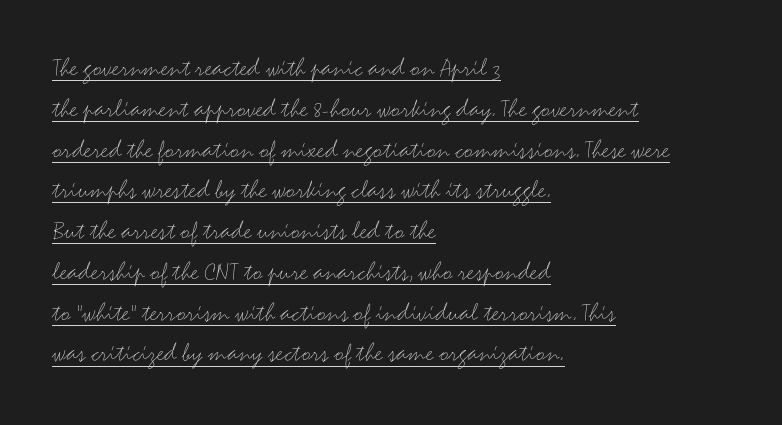
Baseline-to-baseline distance is the conventional proportion of letter height. The passage is arranged the way most books set body copy — flush left. This sample carries an underscore along the baseline area. Each stroke keeps to a modest, everyday thickness or less.
